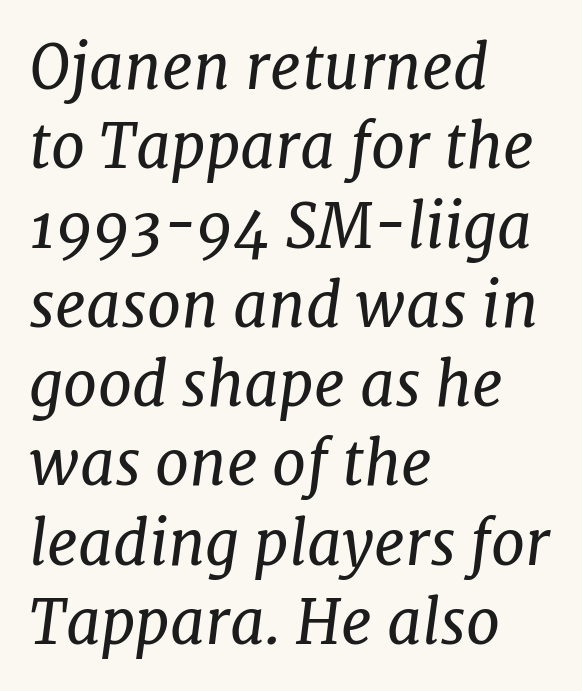
The typeface chosen for these lines features serifs. The leading is moderate, giving the passage an even texture. The face used here is rendered with its standard letterfit. A typesetter would call this proportional, since set widths differ per character. The characters are drawn with everyday or finer stroke widths. The rendering anchors every line to the left-hand side.
